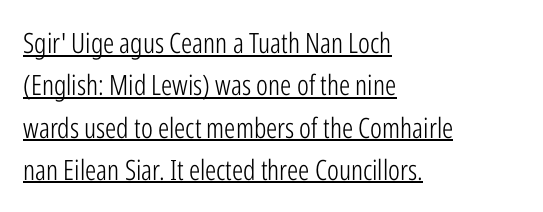
Q: Is the text bold? A: No.
Q: Is the text italic (slanted)? A: No, it is upright.
Q: Is the typeface a serif or a sans-serif typeface? A: Sans-serif.
Q: Is the text underlined? A: Yes.
Q: How is the paragraph aligned? A: Left-aligned.
Q: Is the spacing between letters normal or unusually wide? A: Normal.
Q: Is the spacing between lines tight, normal or loose? A: Normal.
Q: Width (condensed, normal, or wide)? A: Condensed.
Q: Stroke contrast? A: Low.
Q: x-height? A: Medium.
Q: Monospaced? A: No.
